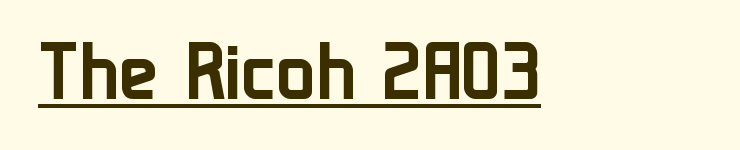
Q: Is the text italic (slanted)? A: No, it is upright.
Q: Is the typeface a serif or a sans-serif typeface? A: Sans-serif.
Q: Is the text underlined? A: Yes.
Q: Is the spacing between letters normal or unusually wide? A: Normal.
Q: Width (condensed, normal, or wide)? A: Normal.
Q: Stroke contrast? A: Low.
Q: x-height? A: Medium.
Q: Monospaced? A: No.
